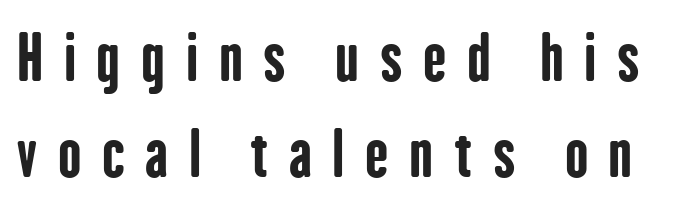
Looks like regular typesetting: each glyph gets only the width it needs. A full-strength bold gives these letters their thick strokes. Plain, unruled lines of type. If you measured baseline to baseline, you'd find a middling distance. Loose tracking; the words dissolve into strings of separated letters. Do the letters lean? They stand straight.
